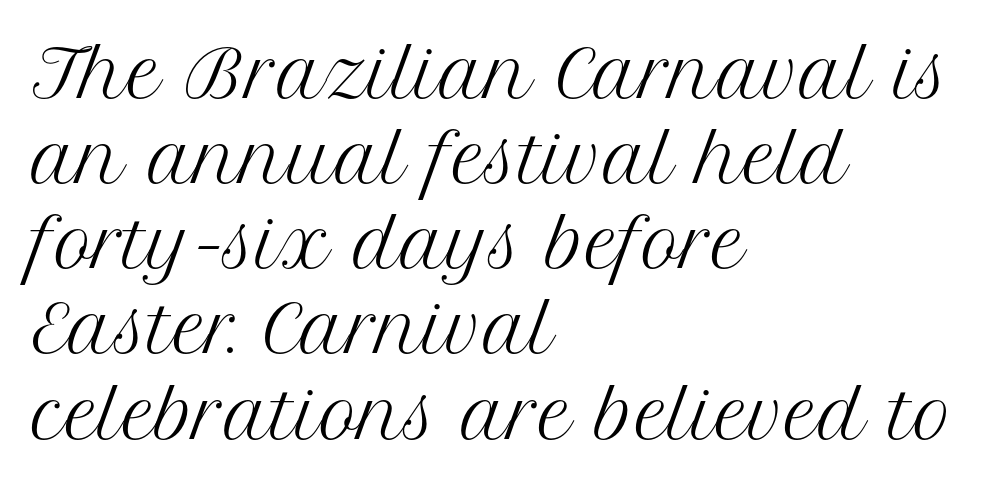
Q: Is the text bold? A: No.
Q: Is the text italic (slanted)? A: Yes.
Q: Is the typeface a serif or a sans-serif typeface? A: Serif.
Q: Is the text underlined? A: No.
Q: How is the paragraph aligned? A: Left-aligned.
Q: Is the spacing between letters normal or unusually wide? A: Normal.
Q: Is the spacing between lines tight, normal or loose? A: Normal.
Q: Width (condensed, normal, or wide)? A: Normal.
Q: Stroke contrast? A: Medium.
Q: x-height? A: Medium.
Q: Monospaced? A: No.
